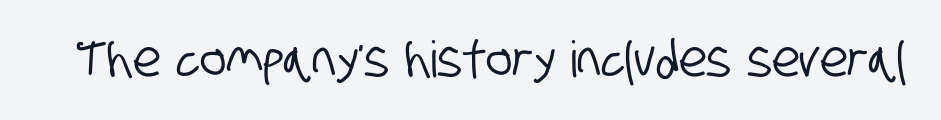
{"serif": "no", "width": "condensed", "stroke_contrast": "low", "x_height": "large", "monospaced": "no", "underline": "no", "letter_spacing": "normal", "letter_spacing_em": 0.0, "glyph_px": 50}
